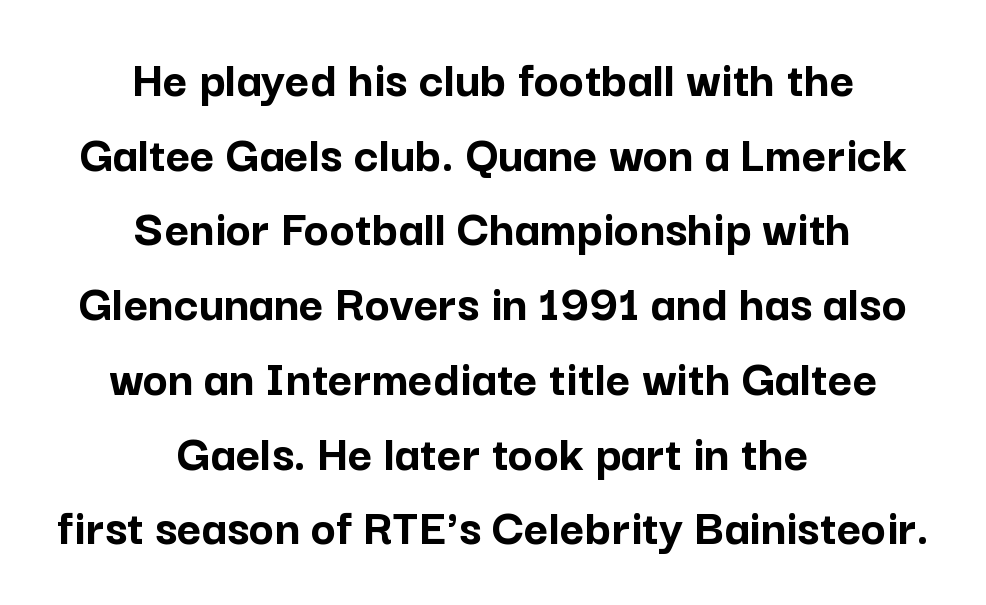
The font family rendered here belongs to the sans-serif group. Designer's note — italics off, roman on. No word sits above an underline. Casual observation: everything's sitting right in the middle. In terms of weight, the rendering is a true, heavy bold. Character widths vary here, with narrow letters taking less room than wide ones.
